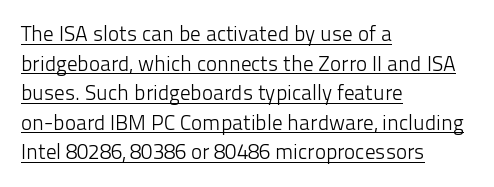
Glyph-to-glyph distance matches everyday printed text. Unbolded letterforms with no extra heft. This is underlined copy, the kind a proofreader might mark for attention. The axis of the letterforms is exactly vertical. Regarding leading, the lines here are spaced in the standard way.
